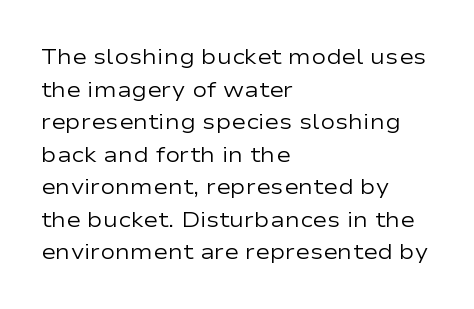
{"italic": "no", "bold": "no", "underline": "no", "align": "left", "line_spacing": "normal", "line_spacing_ratio": 1.48, "letter_spacing": "normal", "letter_spacing_em": 0.0, "glyph_px": 22}
